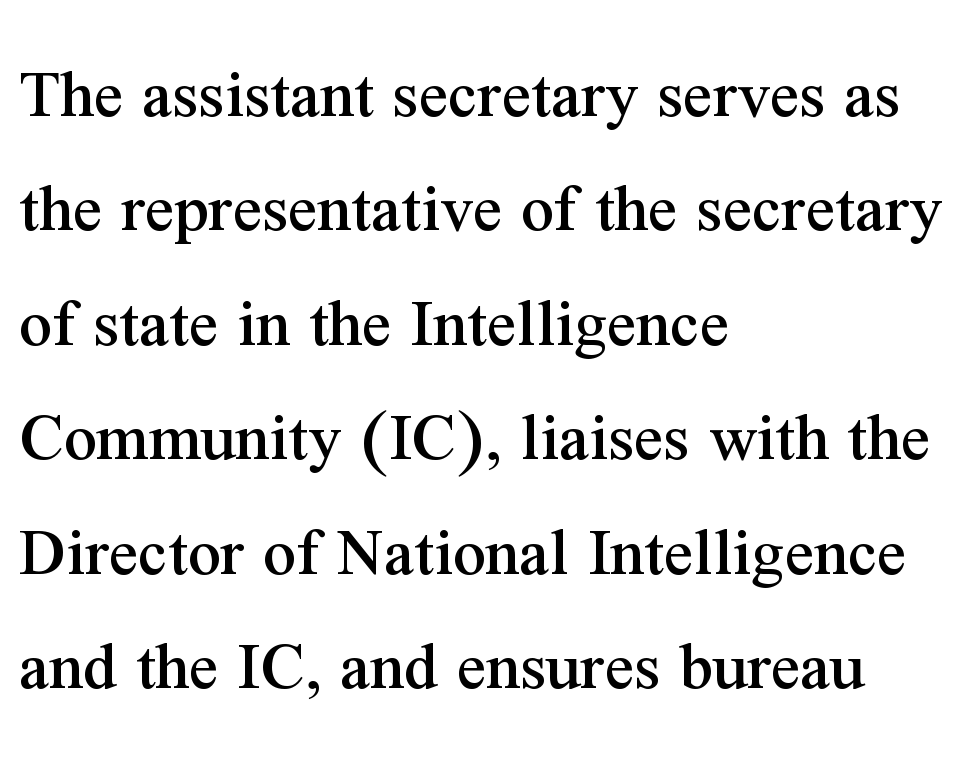
The type sits square on the baseline with zero lean. These lines are rendered in a variable-pitch font. The letters sit at their default tracking, neither squeezed nor spread. The space beneath each line is pristine and unruled. Summary of vertical rhythm: regular, with standard interline spacing. Line starts are locked; line ends wander.
